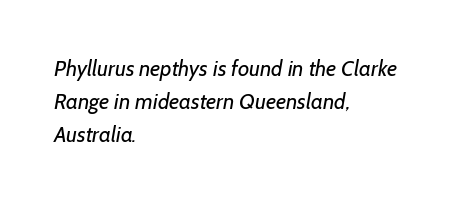
{"bold": "no", "underline": "no", "align": "left", "line_spacing": "normal", "line_spacing_ratio": 1.5, "letter_spacing": "normal", "letter_spacing_em": 0.0, "glyph_px": 22}
